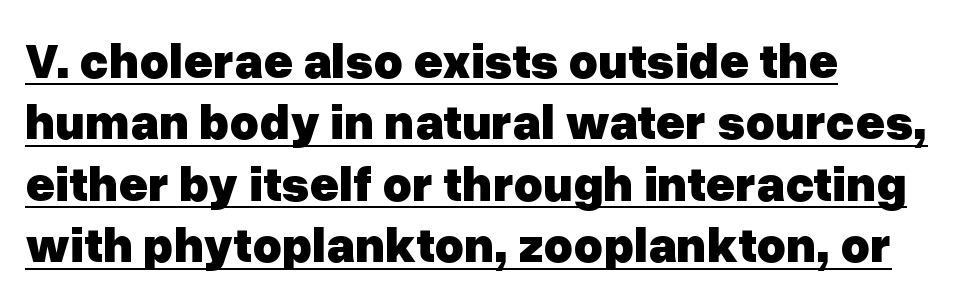
Q: Is the text bold? A: Yes.
Q: Is the text italic (slanted)? A: No, it is upright.
Q: Is the typeface a serif or a sans-serif typeface? A: Sans-serif.
Q: Is the text underlined? A: Yes.
Q: How is the paragraph aligned? A: Left-aligned.
Q: Is the spacing between letters normal or unusually wide? A: Normal.
Q: Width (condensed, normal, or wide)? A: Normal.
Q: Stroke contrast? A: Low.
Q: x-height? A: Medium.
Q: Monospaced? A: No.
